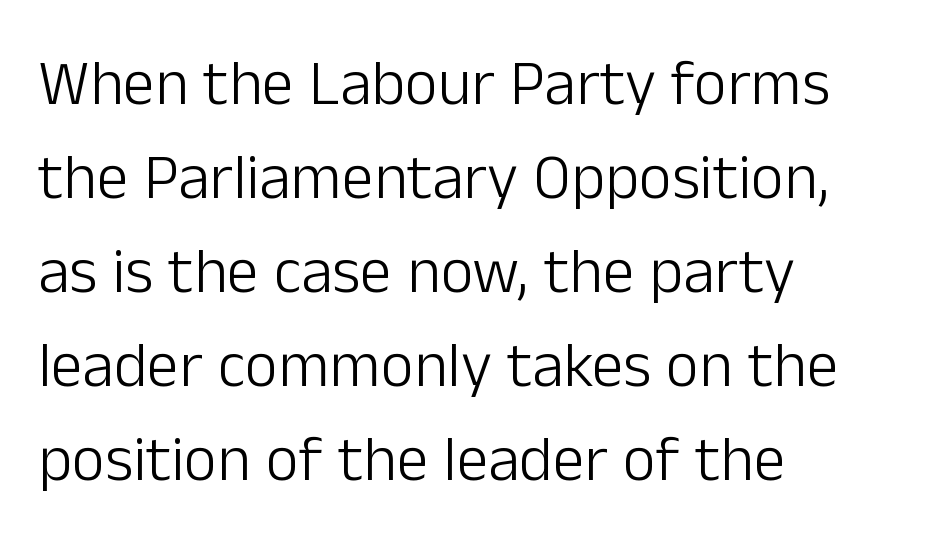
Q: Is the text bold? A: No.
Q: Is the text italic (slanted)? A: No, it is upright.
Q: Is the typeface a serif or a sans-serif typeface? A: Sans-serif.
Q: Is the text underlined? A: No.
Q: How is the paragraph aligned? A: Left-aligned.
Q: Is the spacing between letters normal or unusually wide? A: Normal.
Q: Is the spacing between lines tight, normal or loose? A: Normal.
Q: Width (condensed, normal, or wide)? A: Normal.
Q: Stroke contrast? A: Low.
Q: x-height? A: Medium.
Q: Monospaced? A: No.
